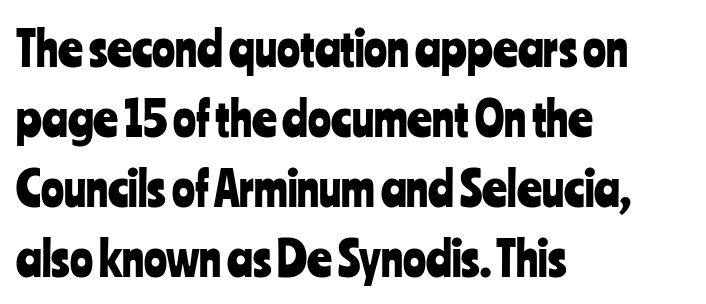
The image shows 48 px condensed sans-serif type, upright; set left-aligned, normal line spacing (1.46x), normal letter spacing, not underlined; low stroke contrast and a medium x-height.
